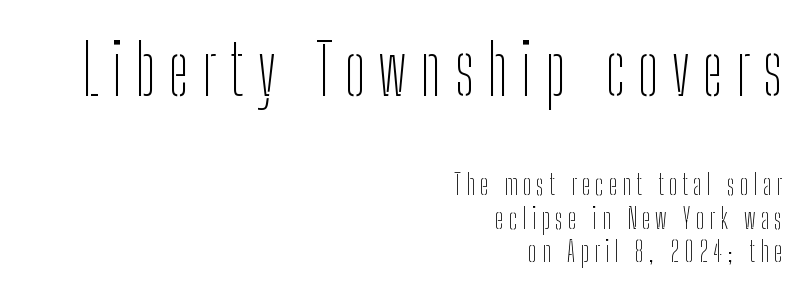
The image shows 69 px thin, condensed sans-serif type, upright; set right-aligned, line spacing 1.21x, not underlined; the first (top) block is 2.46x larger; low stroke contrast and a medium x-height.
